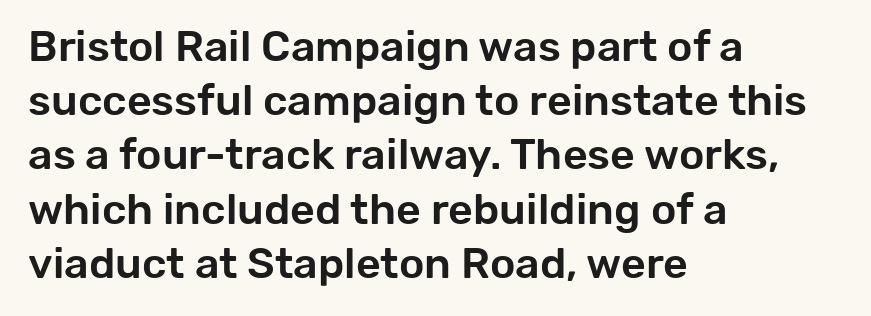
Q: Is the text italic (slanted)? A: No, it is upright.
Q: Is the typeface a serif or a sans-serif typeface? A: Sans-serif.
Q: Is the text underlined? A: No.
Q: How is the paragraph aligned? A: Left-aligned.
Q: Is the spacing between letters normal or unusually wide? A: Normal.
Q: Is the spacing between lines tight, normal or loose? A: Normal.
Q: Width (condensed, normal, or wide)? A: Normal.
Q: Stroke contrast? A: Low.
Q: x-height? A: Medium.
Q: Monospaced? A: No.
